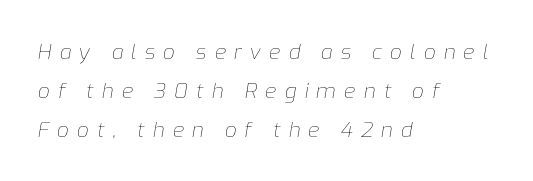
{"italic": "yes", "lean": "right", "slant_degrees": 9, "bold": "no", "underline": "no", "align": "left", "line_spacing_ratio": 1.85, "letter_spacing": "wide", "letter_spacing_em": 0.38, "glyph_px": 21}
